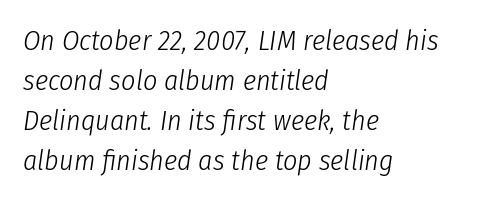
Q: Is the text bold? A: No.
Q: Is the text italic (slanted)? A: Yes, it leans right by about 8 degrees.
Q: Is the text underlined? A: No.
Q: How is the paragraph aligned? A: Left-aligned.
Q: Is the spacing between letters normal or unusually wide? A: Normal.
Q: Is the spacing between lines tight, normal or loose? A: Normal.
Q: Width (condensed, normal, or wide)? A: Condensed.
Q: Stroke contrast? A: Low.
Q: x-height? A: Medium.
Q: Monospaced? A: No.
